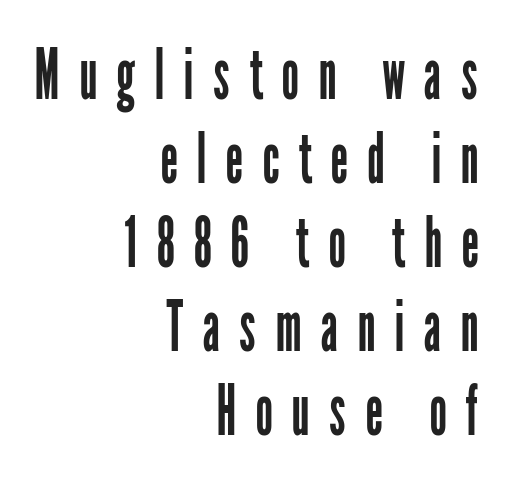
Alignment: flush right. A typesetter would label this face a sans. Between one letter and the next there's a generous, obvious gap. The passage shown is not underscored anywhere. Ascenders rise straight up at ninety degrees. Proportional: the letters do not fall into vertical columns.
